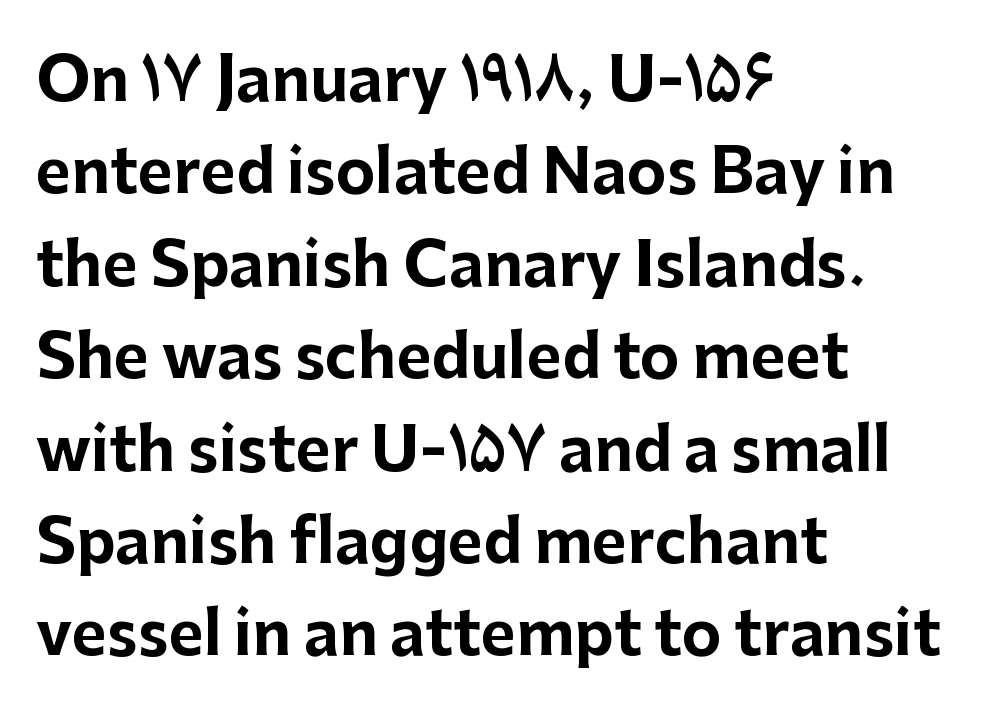
Strokes here are thick enough to call this a true bold. Decoration check: the copy has no underline. A typesetter would call this zero additional tracking. This sample is left-justified, so line endings fall wherever the words run out. Character widths vary here, with narrow letters taking less room than wide ones. Examine the stroke ends and you'll find no serifs.
